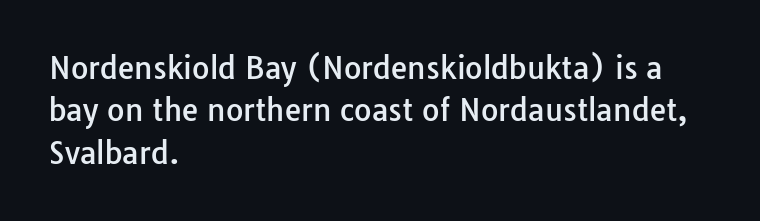
You can tell from the bare stems that sans-serif type was used. If you drew a line through each stem, it would be perfectly vertical. There is no visible air inserted between adjacent glyphs. Note the varied advance widths — an 'i' is clearly narrower than an 'm'.
